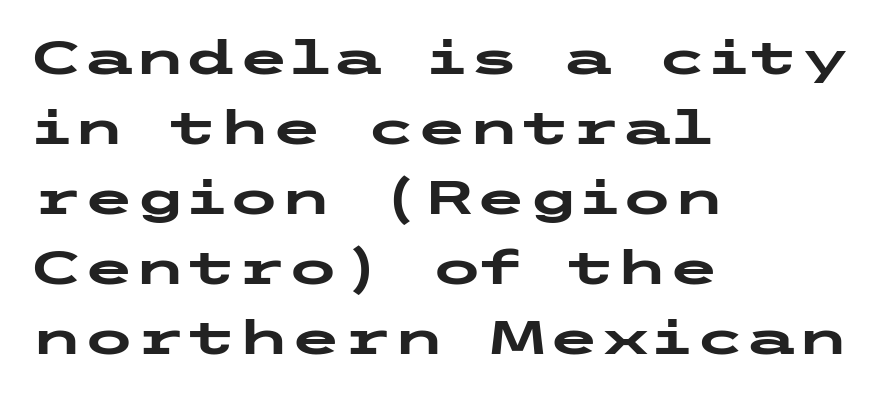
As a designer I'd log this as weight 700, bold. Successive baselines arrive at the customary interval. The area under the type is left untouched. Observe the absence of serifs on each vertical stroke in this sample. Rendered with straight, roman letterforms.
